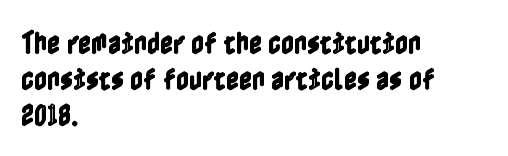
The image shows 25 px text type, upright; set left-aligned, normal line spacing (1.44x), normal letter spacing, not underlined.
